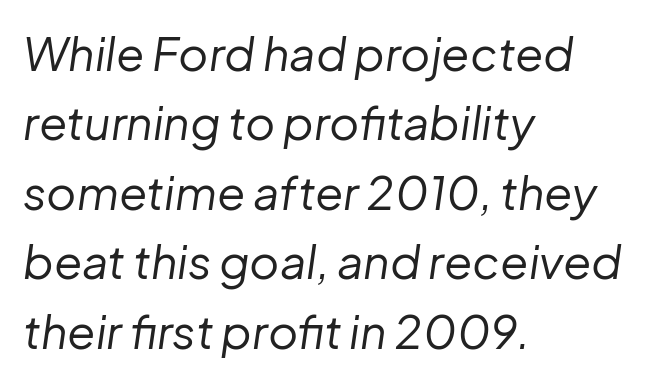
Q: Is the text bold? A: No.
Q: Is the text italic (slanted)? A: Yes, it leans right by about 8 degrees.
Q: Is the text underlined? A: No.
Q: How is the paragraph aligned? A: Left-aligned.
Q: Is the spacing between letters normal or unusually wide? A: Normal.
Q: Is the spacing between lines tight, normal or loose? A: Normal.
Q: Width (condensed, normal, or wide)? A: Normal.
Q: Stroke contrast? A: Low.
Q: x-height? A: Medium.
Q: Monospaced? A: No.
